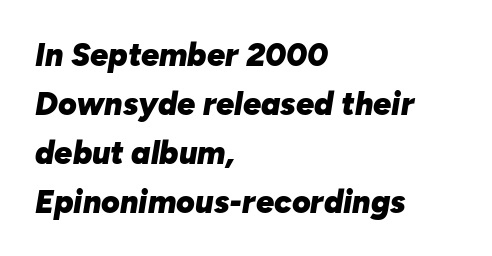
Q: Is the text bold? A: Yes.
Q: Is the text italic (slanted)? A: Yes, it leans right by about 10 degrees.
Q: Is the text underlined? A: No.
Q: How is the paragraph aligned? A: Left-aligned.
Q: Is the spacing between letters normal or unusually wide? A: Normal.
Q: Is the spacing between lines tight, normal or loose? A: Normal.
Q: Width (condensed, normal, or wide)? A: Normal.
Q: Stroke contrast? A: Low.
Q: x-height? A: Medium.
Q: Monospaced? A: No.
